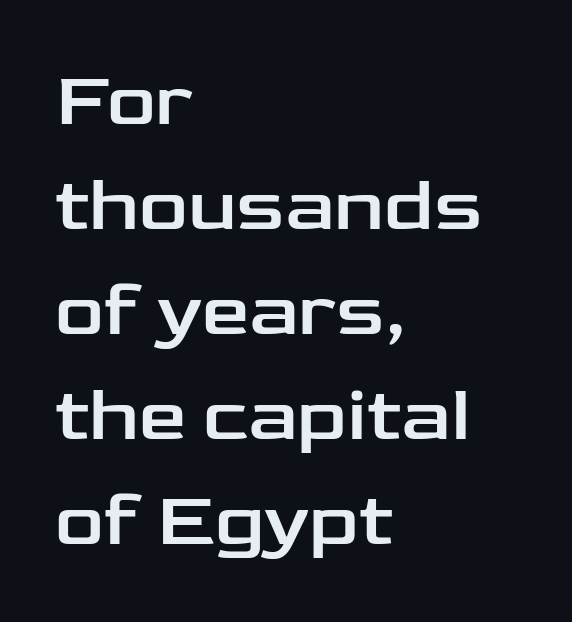
{"serif": "no", "italic": "no", "width": "wide", "stroke_contrast": "low", "x_height": "medium", "monospaced": "no", "underline": "no", "align": "left", "line_spacing": "normal", "line_spacing_ratio": 1.38, "letter_spacing": "normal", "letter_spacing_em": 0.0, "glyph_px": 76}
